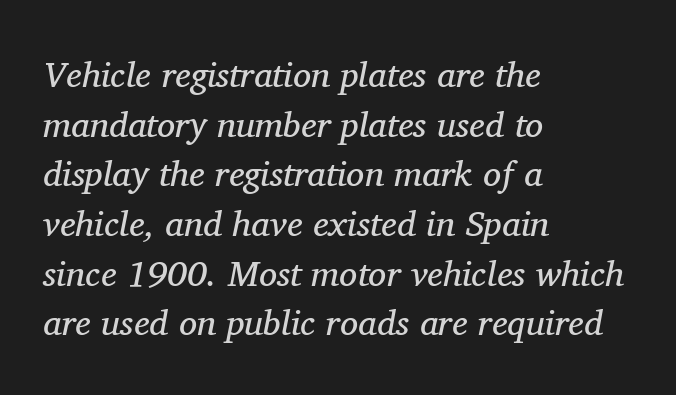
{"serif": "yes", "italic": "yes", "lean": "right", "slant_degrees": 11, "bold": "no", "weight": "regular", "width": "normal", "stroke_contrast": "medium", "x_height": "medium", "monospaced": "no", "underline": "no", "align": "left", "line_spacing": "normal", "line_spacing_ratio": 1.38, "letter_spacing": "normal", "letter_spacing_em": 0.0, "glyph_px": 36}
